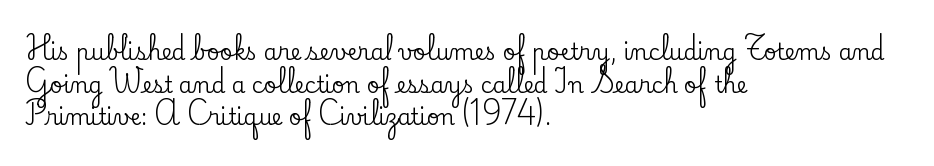
The string is rendered with underlining switched off. Successive baselines arrive at the customary interval. The paragraph shown leans on its left margin. Do the letters lean? They stand straight. The passage shown has conventional tracking throughout.
